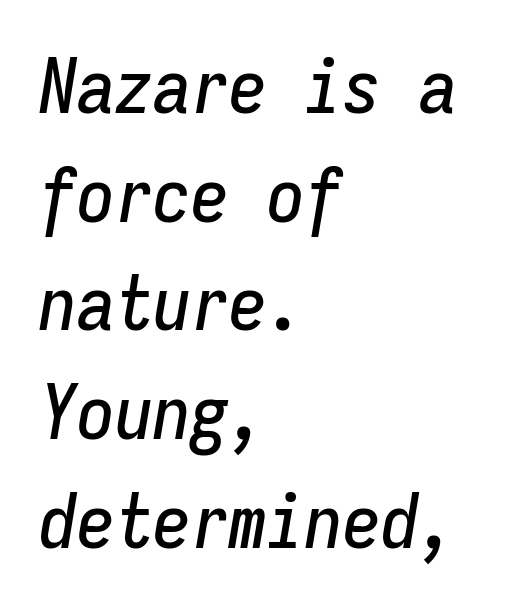
The image shows 76 px condensed type, italic (leaning right), monospaced; set left-aligned, normal line spacing (1.43x), normal letter spacing, not underlined; low stroke contrast and a medium x-height.
